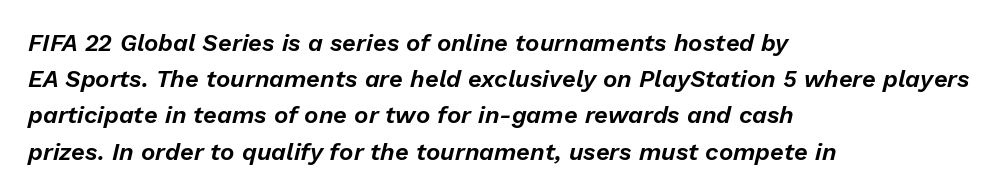
The glyphs are unaccompanied by any horizontal stroke below them. The face used here is rendered with its standard letterfit. The passage is arranged the way most books set body copy — flush left. The font's italic variant was chosen for this text. Notice how descenders clear the ascenders below comfortably — that's standard leading.
